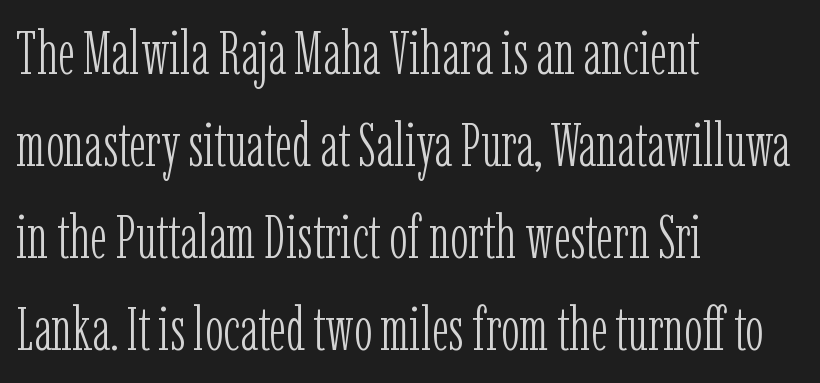
{"serif": "yes", "italic": "no", "bold": "no", "weight": "light", "width": "condensed", "stroke_contrast": "low", "x_height": "medium", "monospaced": "no", "underline": "no", "align": "left", "line_spacing": "normal", "line_spacing_ratio": 1.51, "letter_spacing": "normal", "letter_spacing_em": 0.0, "glyph_px": 61}
